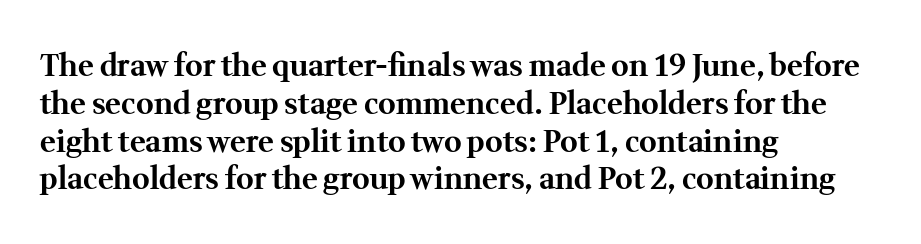
{"serif": "yes", "italic": "no", "bold": "yes", "weight": "bold", "width": "normal", "stroke_contrast": "medium", "x_height": "medium", "monospaced": "no", "underline": "no", "align": "left", "line_spacing": "normal", "line_spacing_ratio": 1.26, "letter_spacing": "normal", "letter_spacing_em": 0.0, "glyph_px": 30}
